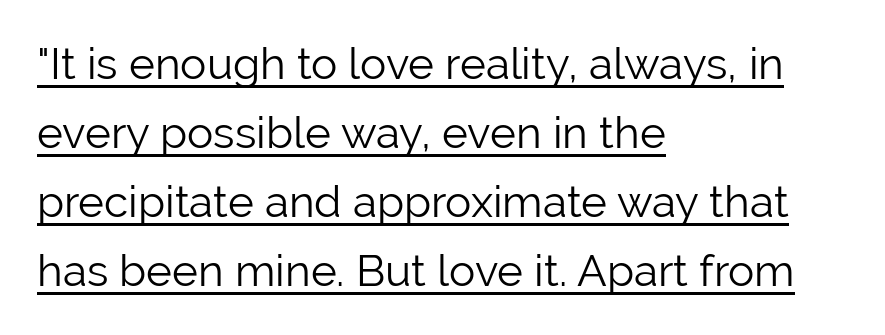
Here the designer chose a conventional face with non-uniform glyph widths. Stroke terminals: plain, sans-serif. This is underlined copy, the kind a proofreader might mark for attention. No extra tracking has been applied to these lines. Weight: in the light-to-regular range. All the whitespace from short lines collects on the right.
